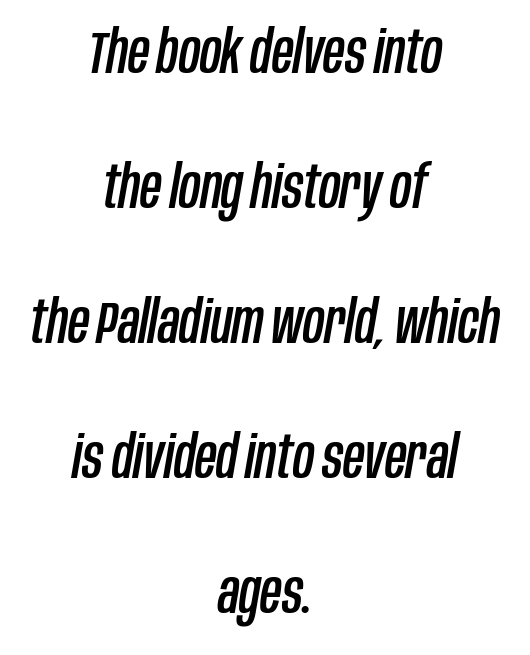
The image shows 59 px condensed type, italic (leaning right); set centered, loose line spacing (2.29x), normal letter spacing, not underlined; low stroke contrast and a large x-height.
